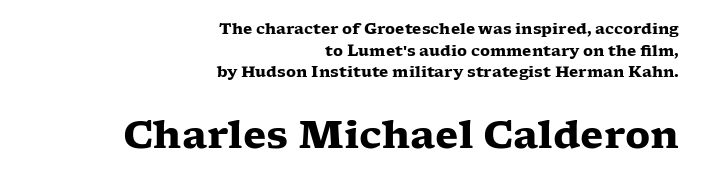
Q: Is the text bold? A: Yes.
Q: Is the text italic (slanted)? A: No, it is upright.
Q: Is the typeface a serif or a sans-serif typeface? A: Serif.
Q: Is the text underlined? A: No.
Q: How is the paragraph aligned? A: Right-aligned.
Q: Is the spacing between letters normal or unusually wide? A: Normal.
Q: Is the spacing between lines tight, normal or loose? A: Normal.
Q: Which block of text is set in a larger size, the first (top) or the second (bottom)? A: The second (bottom) one.
Q: Width (condensed, normal, or wide)? A: Wide.
Q: Stroke contrast? A: Low.
Q: x-height? A: Medium.
Q: Monospaced? A: No.
